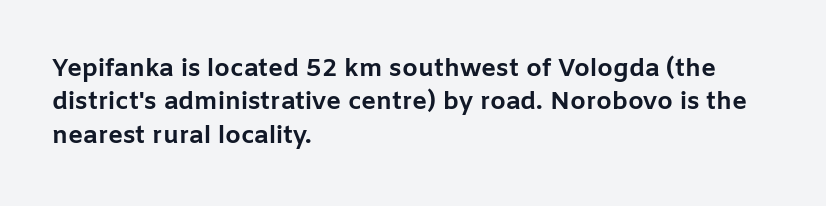
Q: Is the text bold? A: Yes.
Q: Is the text italic (slanted)? A: No, it is upright.
Q: Is the text underlined? A: No.
Q: How is the paragraph aligned? A: Left-aligned.
Q: Is the spacing between letters normal or unusually wide? A: Normal.
Q: Is the spacing between lines tight, normal or loose? A: Normal.
